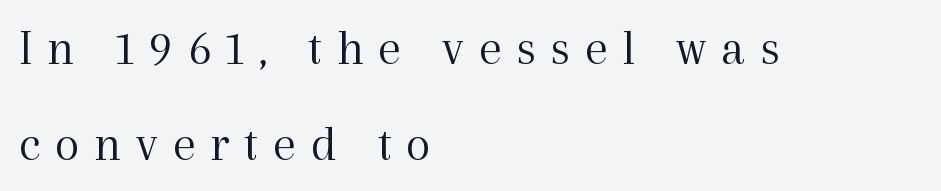
{"serif": "yes", "italic": "no", "bold": "no", "weight": "light", "width": "normal", "x_height": "medium", "monospaced": "no", "underline": "no", "align": "left", "line_spacing_ratio": 1.88, "letter_spacing": "wide", "letter_spacing_em": 0.29, "glyph_px": 51}
